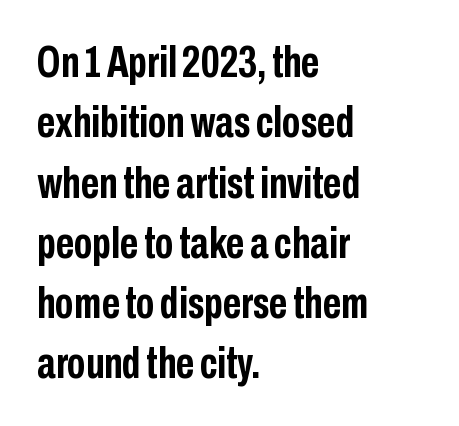
{"serif": "no", "italic": "no", "bold": "yes", "weight": "semibold", "width": "condensed", "stroke_contrast": "low", "x_height": "medium", "monospaced": "no", "underline": "no", "align": "left", "line_spacing": "normal", "line_spacing_ratio": 1.34, "letter_spacing": "normal", "letter_spacing_em": 0.0, "glyph_px": 45}
